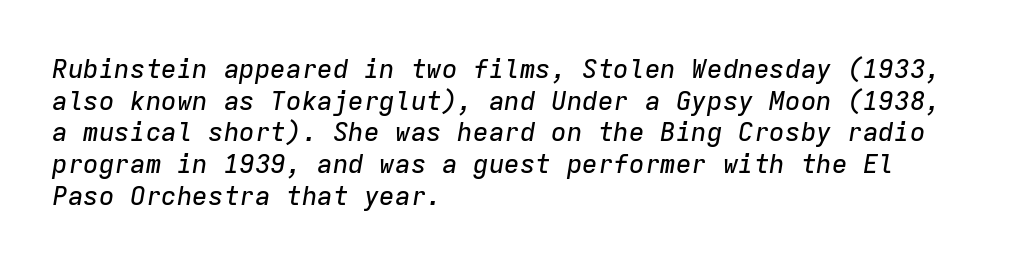
This sample is left-justified, so line endings fall wherever the words run out. Check under the words: just untouched page. Notice how the stems are inclined rather than vertical — that's the hallmark of italics. Characters follow at the spacing the type designer built in.
